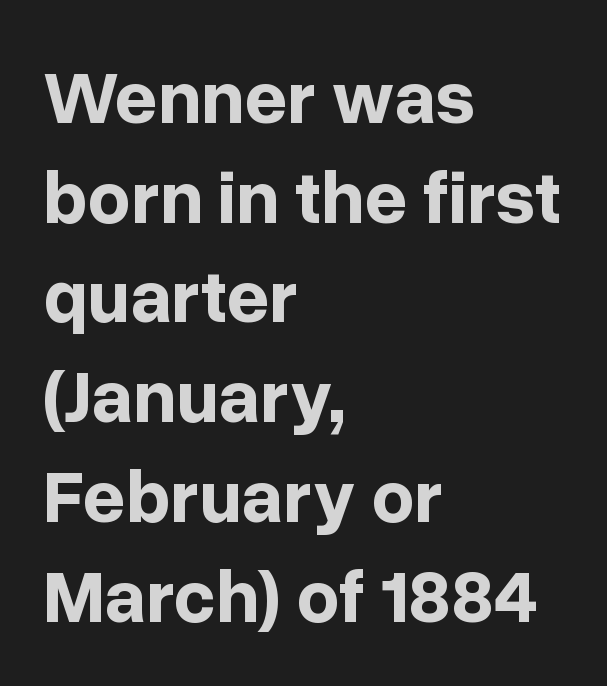
Evenly set lines give the paragraph a standard silhouette. The face used here is rendered with its standard letterfit. The letters carry no serifs — their stems end cleanly without finishing strokes. The type sits square on the baseline with zero lean.
